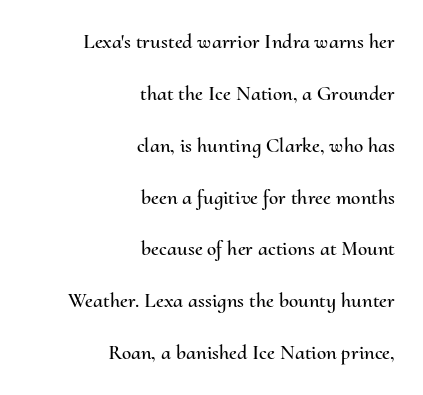
{"italic": "no", "underline": "no", "align": "right", "line_spacing": "loose", "line_spacing_ratio": 2.47, "letter_spacing": "normal", "letter_spacing_em": 0.0, "glyph_px": 21}
